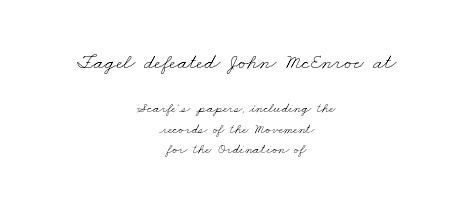
Unmarked baselines from the first word to the last. Glyph-to-glyph distance matches everyday printed text. A student would call this center alignment; a typographer would say set centered. Quick note: interline space is typical. The upper block of text is set noticeably larger than the block beneath it.
